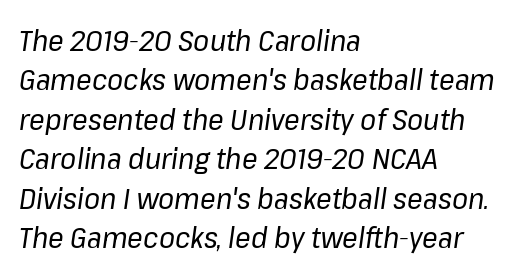
The image shows 29 px regular-weight type, italic (leaning right); set left-aligned, normal line spacing (1.36x), normal letter spacing, not underlined; low stroke contrast and a medium x-height.
